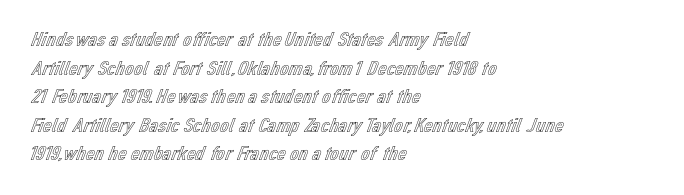
{"underline": "no", "align": "left", "line_spacing": "normal", "line_spacing_ratio": 1.43, "letter_spacing": "normal", "letter_spacing_em": 0.0, "glyph_px": 20}
